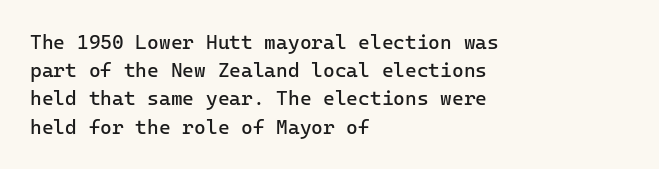
Q: Is the text bold? A: No.
Q: Is the text italic (slanted)? A: No, it is upright.
Q: Is the text underlined? A: No.
Q: How is the paragraph aligned? A: Left-aligned.
Q: Is the spacing between letters normal or unusually wide? A: Normal.
Q: Is the spacing between lines tight, normal or loose? A: Normal.
